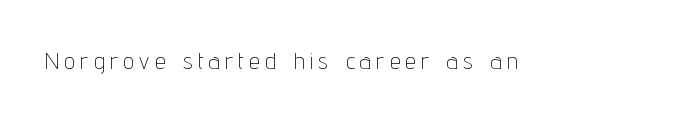
{"italic": "no", "bold": "no", "underline": "no", "letter_spacing": "wide", "letter_spacing_em": 0.23, "glyph_px": 24}
